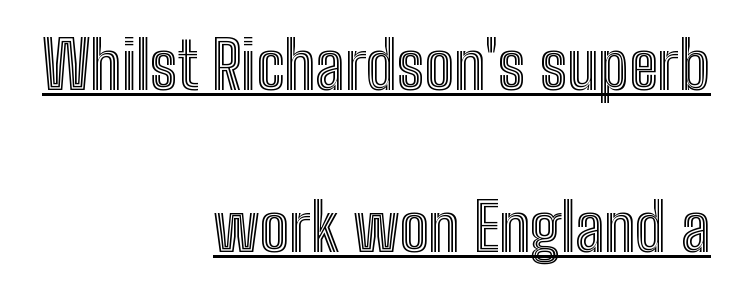
Q: Is the text italic (slanted)? A: No, it is upright.
Q: Is the text underlined? A: Yes.
Q: How is the paragraph aligned? A: Right-aligned.
Q: Is the spacing between letters normal or unusually wide? A: Normal.
Q: Is the spacing between lines tight, normal or loose? A: Loose.
Q: Width (condensed, normal, or wide)? A: Condensed.
Q: x-height? A: Medium.
Q: Monospaced? A: No.
